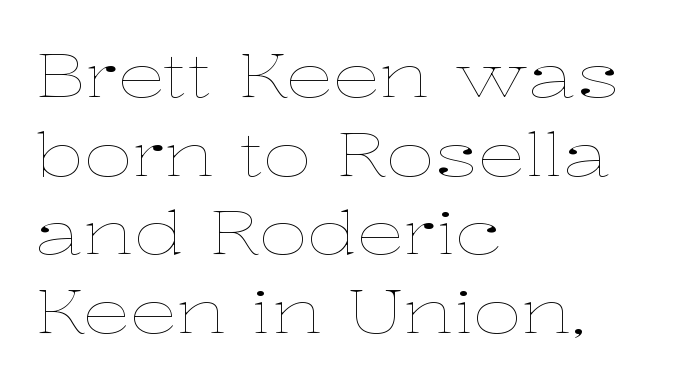
{"italic": "no", "bold": "no", "weight": "thin", "width": "wide", "stroke_contrast": "low", "x_height": "medium", "monospaced": "no", "underline": "no", "align": "left", "line_spacing": "normal", "line_spacing_ratio": 1.31, "letter_spacing": "normal", "letter_spacing_em": 0.0, "glyph_px": 60}
